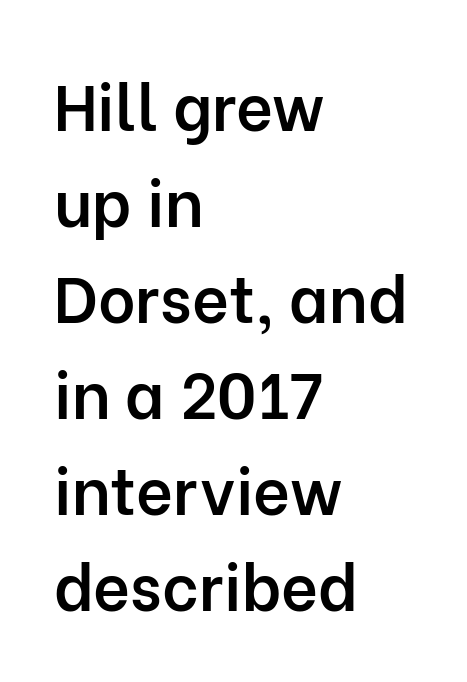
Spacing verdict: proportional, widths tailored to each character. The letters are semibold — heavier than regular but short of a full bold. Caption: standard tracking, unaltered. Does the lettering tilt? It doesn't — this is upright.
